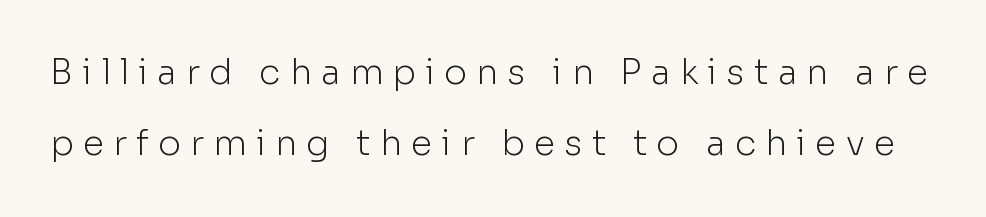
When letters stand straight like this, we call the style roman or upright. Looks like regular typesetting: each glyph gets only the width it needs. Is this a heavy cut? Hardly; it is regular or lighter. Unmarked baselines from the first word to the last. Words appear elongated and porous because spacing is wide. One glance says open: line gaps are wider than usual.
